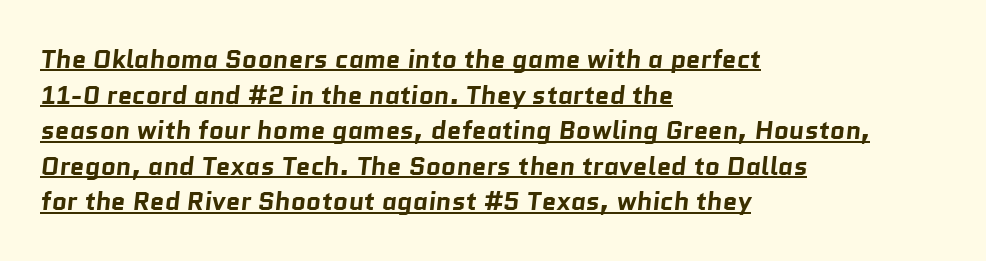
The image shows 26 px bold type; set left-aligned, normal line spacing (1.37x), normal letter spacing, underlined.
